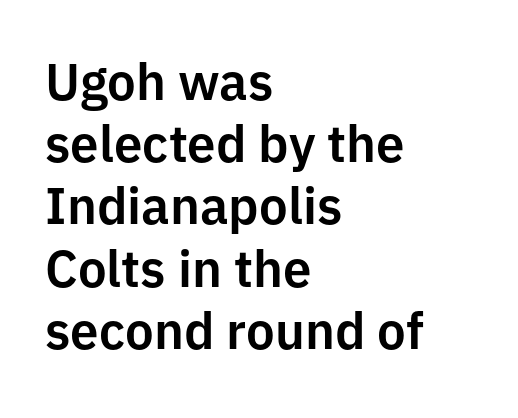
Q: Is the text italic (slanted)? A: No, it is upright.
Q: Is the typeface a serif or a sans-serif typeface? A: Sans-serif.
Q: Is the text underlined? A: No.
Q: How is the paragraph aligned? A: Left-aligned.
Q: Is the spacing between letters normal or unusually wide? A: Normal.
Q: Width (condensed, normal, or wide)? A: Normal.
Q: Stroke contrast? A: Low.
Q: x-height? A: Medium.
Q: Monospaced? A: No.
